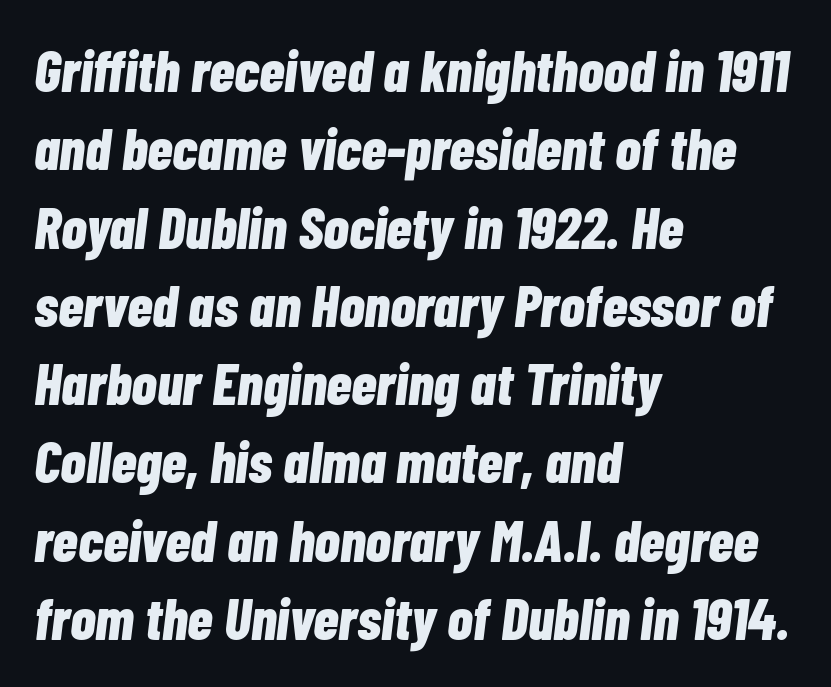
Q: Is the text bold? A: Yes.
Q: Is the text italic (slanted)? A: Yes, it leans right by about 7 degrees.
Q: Is the text underlined? A: No.
Q: How is the paragraph aligned? A: Left-aligned.
Q: Is the spacing between letters normal or unusually wide? A: Normal.
Q: Is the spacing between lines tight, normal or loose? A: Normal.
Q: Width (condensed, normal, or wide)? A: Condensed.
Q: Stroke contrast? A: Low.
Q: x-height? A: Medium.
Q: Monospaced? A: No.
